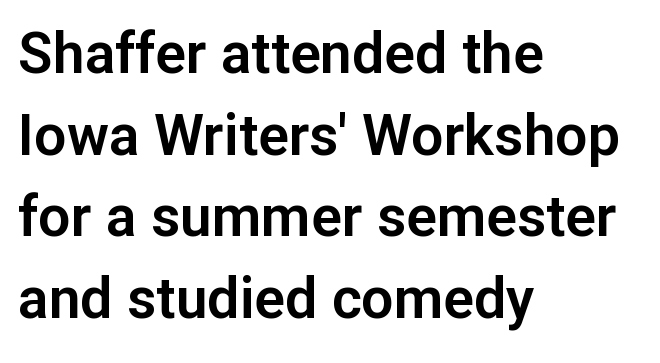
Q: Is the text italic (slanted)? A: No, it is upright.
Q: Is the typeface a serif or a sans-serif typeface? A: Sans-serif.
Q: Is the text underlined? A: No.
Q: How is the paragraph aligned? A: Left-aligned.
Q: Is the spacing between letters normal or unusually wide? A: Normal.
Q: Is the spacing between lines tight, normal or loose? A: Normal.
Q: Width (condensed, normal, or wide)? A: Normal.
Q: Stroke contrast? A: Low.
Q: x-height? A: Medium.
Q: Monospaced? A: No.
